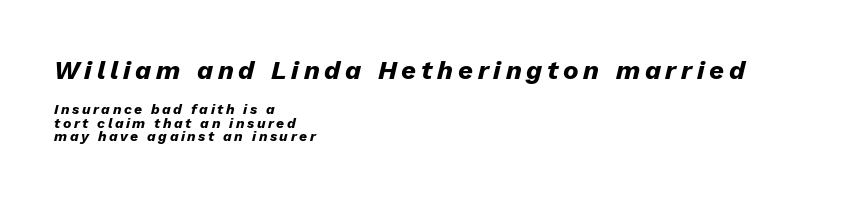
Q: Is the text bold? A: Yes.
Q: Is the text italic (slanted)? A: Yes, it leans right by about 13 degrees.
Q: Is the text underlined? A: No.
Q: How is the paragraph aligned? A: Left-aligned.
Q: Is the spacing between lines tight, normal or loose? A: Tight.
Q: Which block of text is set in a larger size, the first (top) or the second (bottom)? A: The first (top) one.
